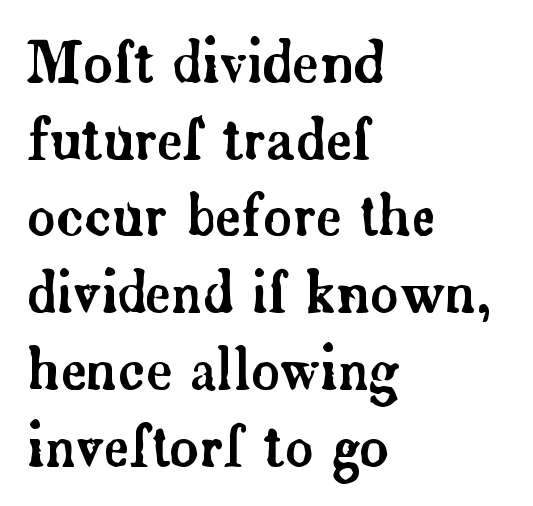
The image shows 56 px serif type, upright; set left-aligned, normal line spacing (1.37x), normal letter spacing, not underlined; low stroke contrast and a small x-height.
